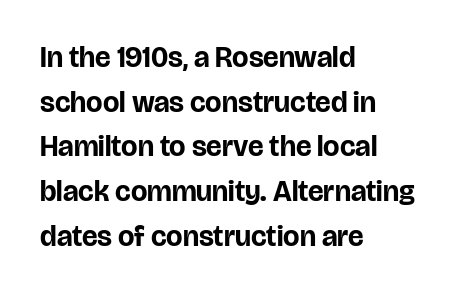
Students, note that the glyphs here touch the page at normal intervals. Serif or sans? Sans — the stroke terminals are bare. One-word summary of the alignment: left. Spacing verdict: proportional, widths tailored to each character. Nobody drew a line under any word here. Ascenders rise straight up at ninety degrees.
